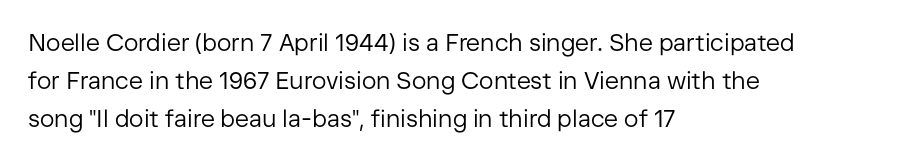
{"italic": "no", "bold": "no", "underline": "no", "align": "left", "line_spacing": "normal", "line_spacing_ratio": 1.59, "letter_spacing": "normal", "letter_spacing_em": 0.0, "glyph_px": 24}
